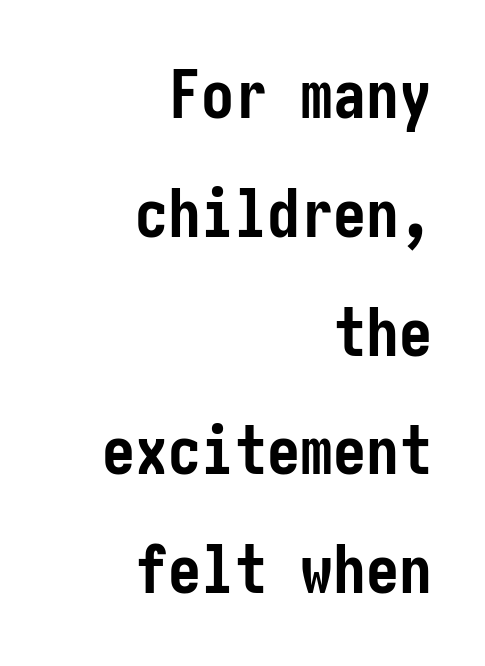
A full-strength bold gives these letters their thick strokes. Posture: straight, roman, zero tilt. The gaps between neighbouring characters are ordinary and unremarkable. Alignment: flush right. The type family on display is of the sans-serif kind.
